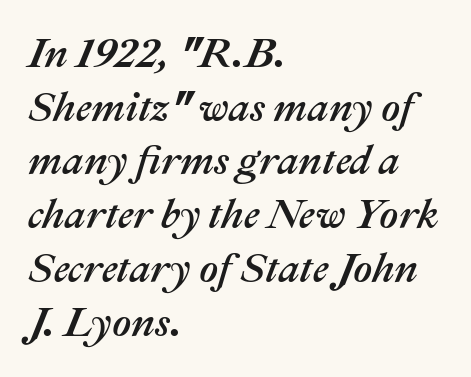
The image shows 41 px text type, italic (leaning right); set left-aligned, normal line spacing (1.31x), normal letter spacing, not underlined; medium stroke contrast and a medium x-height.
